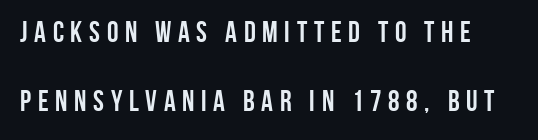
The image shows 29 px semibold, condensed sans-serif type, upright; set loose line spacing (2.39x), unusually wide letter spacing (+0.23 em), not underlined; low stroke contrast and a large x-height.
